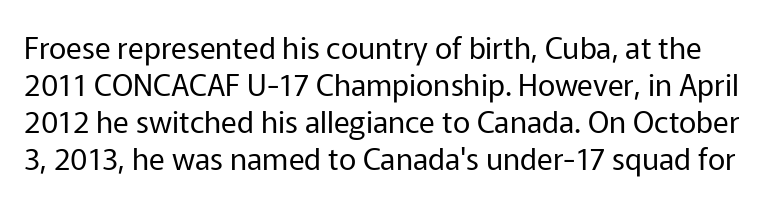
The specimen reads as upright at a glance. Summary of weight: not heavy and not bold. The words here are not underlined. Here the designer chose a conventional face with non-uniform glyph widths. No extra tracking has been applied to these lines.
